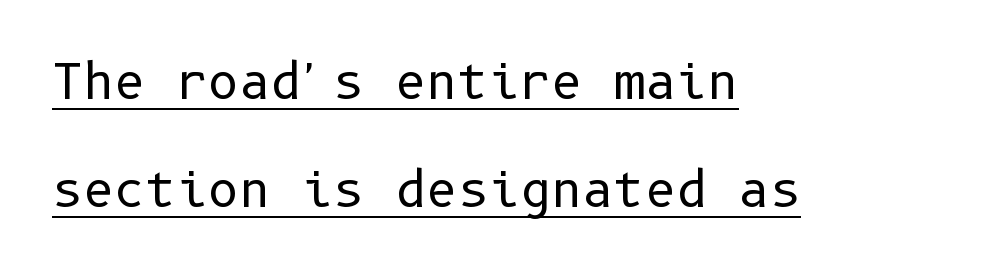
Q: Is the text bold? A: No.
Q: Is the text italic (slanted)? A: No, it is upright.
Q: Is the typeface a serif or a sans-serif typeface? A: Sans-serif.
Q: Is the text underlined? A: Yes.
Q: How is the paragraph aligned? A: Left-aligned.
Q: Is the spacing between letters normal or unusually wide? A: Normal.
Q: Is the spacing between lines tight, normal or loose? A: Loose.
Q: Width (condensed, normal, or wide)? A: Normal.
Q: Stroke contrast? A: Low.
Q: x-height? A: Medium.
